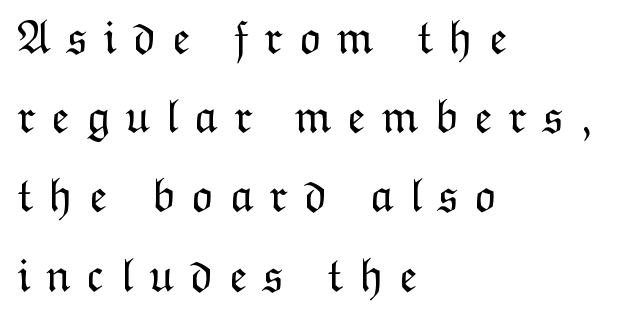
Q: Is the text bold? A: No.
Q: Is the text italic (slanted)? A: No, it is upright.
Q: Is the text underlined? A: No.
Q: How is the paragraph aligned? A: Left-aligned.
Q: Is the spacing between letters normal or unusually wide? A: Unusually wide.
Q: Is the spacing between lines tight, normal or loose? A: Normal.
Q: Width (condensed, normal, or wide)? A: Normal.
Q: Stroke contrast? A: Low.
Q: x-height? A: Medium.
Q: Monospaced? A: No.
